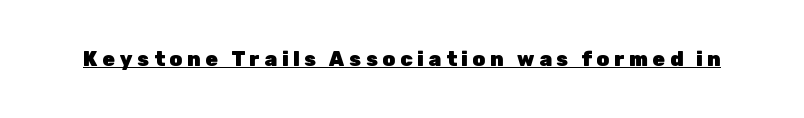
Short note: letters widely spaced. The rendering uses a bold face; every stroke is thick and dark. Compared with undecorated copy, this sample adds a rule below the words. Is there any slant? The stems are plumb.
